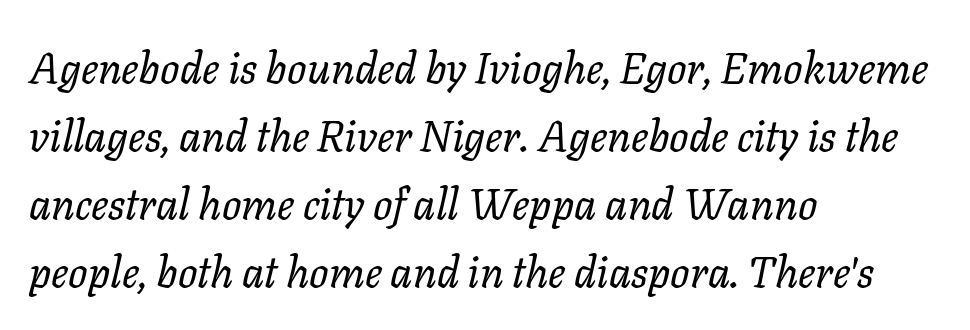
Line starts are locked; line ends wander. A typesetter would mark this as italic. Do the characters align in a grid? No, the font is proportional. The space between consecutive lines is moderate. The type is set solid horizontally, with unmodified tracking. No extra ink here — the face is not bold.
